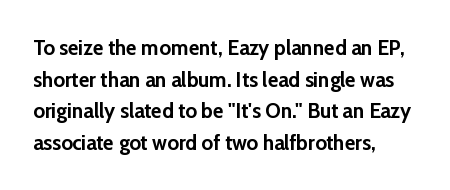
Q: Is the text bold? A: Yes.
Q: Is the text italic (slanted)? A: No, it is upright.
Q: Is the text underlined? A: No.
Q: How is the paragraph aligned? A: Left-aligned.
Q: Is the spacing between letters normal or unusually wide? A: Normal.
Q: Is the spacing between lines tight, normal or loose? A: Normal.
